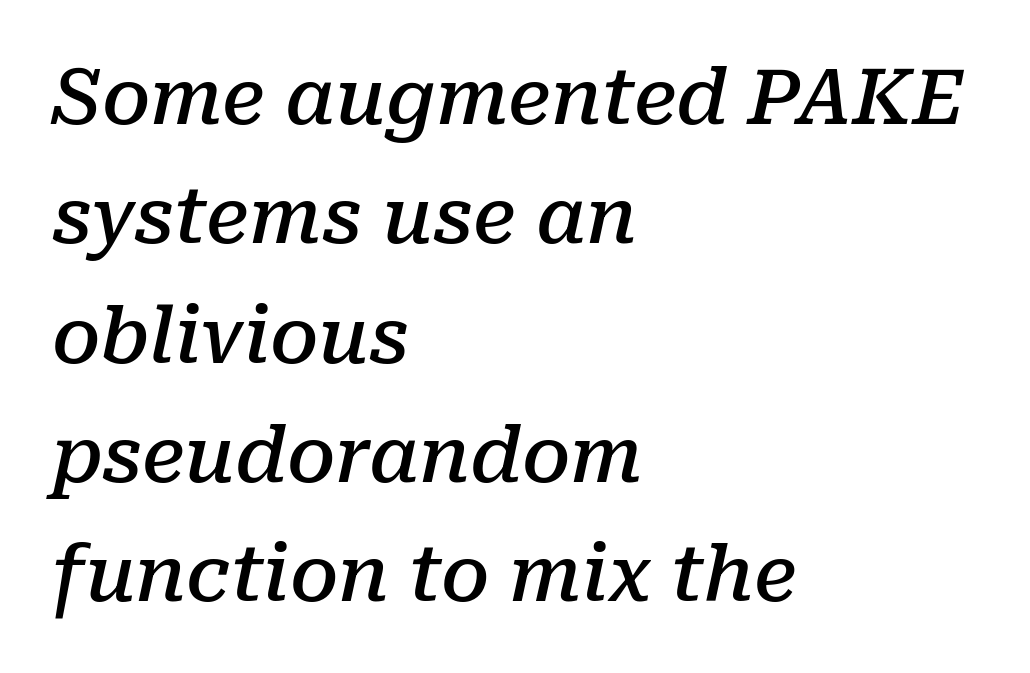
Q: Is the text bold? A: Semi-bold.
Q: Is the text italic (slanted)? A: Yes, it leans right by about 10 degrees.
Q: Is the typeface a serif or a sans-serif typeface? A: Serif.
Q: Is the text underlined? A: No.
Q: How is the paragraph aligned? A: Left-aligned.
Q: Is the spacing between letters normal or unusually wide? A: Normal.
Q: Is the spacing between lines tight, normal or loose? A: Normal.
Q: Width (condensed, normal, or wide)? A: Normal.
Q: Stroke contrast? A: Low.
Q: x-height? A: Medium.
Q: Monospaced? A: No.
